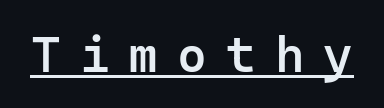
These characters rest on top of a visible drawn line. What weight is shown? A semibold, between regular and bold. Compared with typical body copy, the letter spacing here is much looser. These lines were composed using upright roman letters. Every character here occupies the same horizontal width, giving the sample a typewriter-like rhythm. The letters carry no serifs — their stems end cleanly without finishing strokes.
